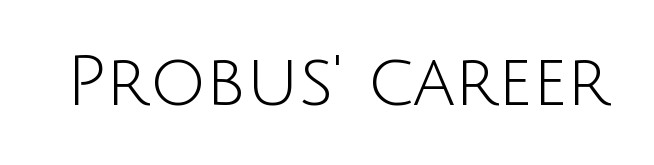
Q: Is the text bold? A: No.
Q: Is the text italic (slanted)? A: No, it is upright.
Q: Is the typeface a serif or a sans-serif typeface? A: Sans-serif.
Q: Is the text underlined? A: No.
Q: Is the spacing between letters normal or unusually wide? A: Normal.
Q: Width (condensed, normal, or wide)? A: Normal.
Q: Stroke contrast? A: Low.
Q: x-height? A: Large.
Q: Monospaced? A: No.
